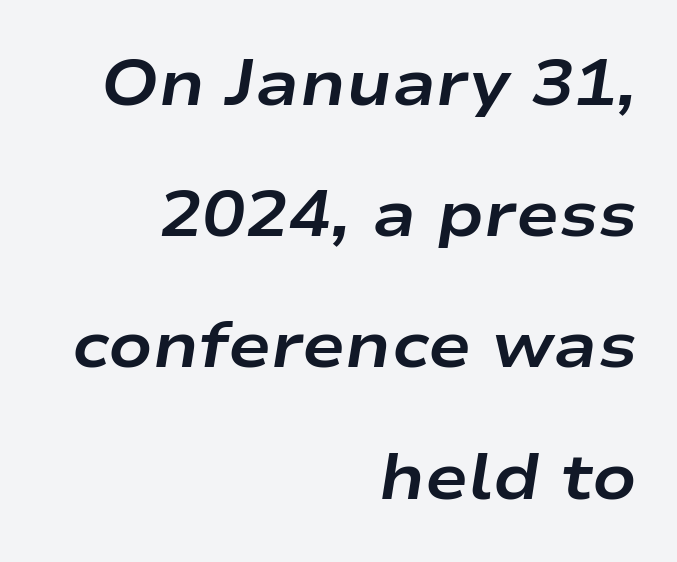
Q: Is the text bold? A: Yes.
Q: Is the text italic (slanted)? A: Yes, it leans right by about 9 degrees.
Q: Is the text underlined? A: No.
Q: How is the paragraph aligned? A: Right-aligned.
Q: Is the spacing between letters normal or unusually wide? A: Normal.
Q: Is the spacing between lines tight, normal or loose? A: Loose.
Q: Width (condensed, normal, or wide)? A: Wide.
Q: Stroke contrast? A: Low.
Q: x-height? A: Medium.
Q: Monospaced? A: No.
